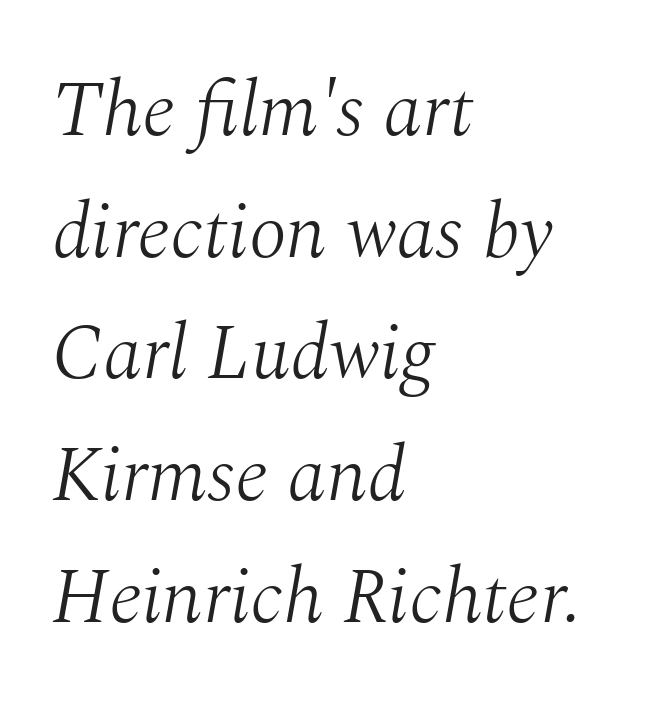
{"serif": "yes", "italic": "yes", "lean": "right", "slant_degrees": 10, "bold": "no", "weight": "light", "width": "normal", "stroke_contrast": "medium", "x_height": "medium", "monospaced": "no", "underline": "no", "align": "left", "line_spacing": "normal", "line_spacing_ratio": 1.56, "letter_spacing": "normal", "letter_spacing_em": 0.0, "glyph_px": 78}
